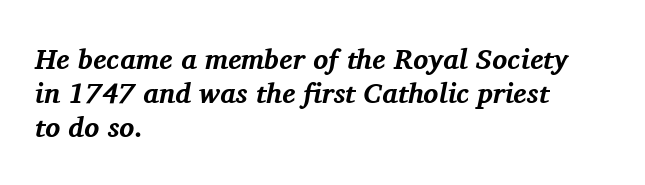
{"serif": "yes", "italic": "yes", "lean": "right", "slant_degrees": 11, "bold": "yes", "weight": "bold", "width": "normal", "stroke_contrast": "medium", "x_height": "medium", "monospaced": "no", "underline": "no", "align": "left", "line_spacing_ratio": 1.21, "letter_spacing": "normal", "letter_spacing_em": 0.0, "glyph_px": 28}
